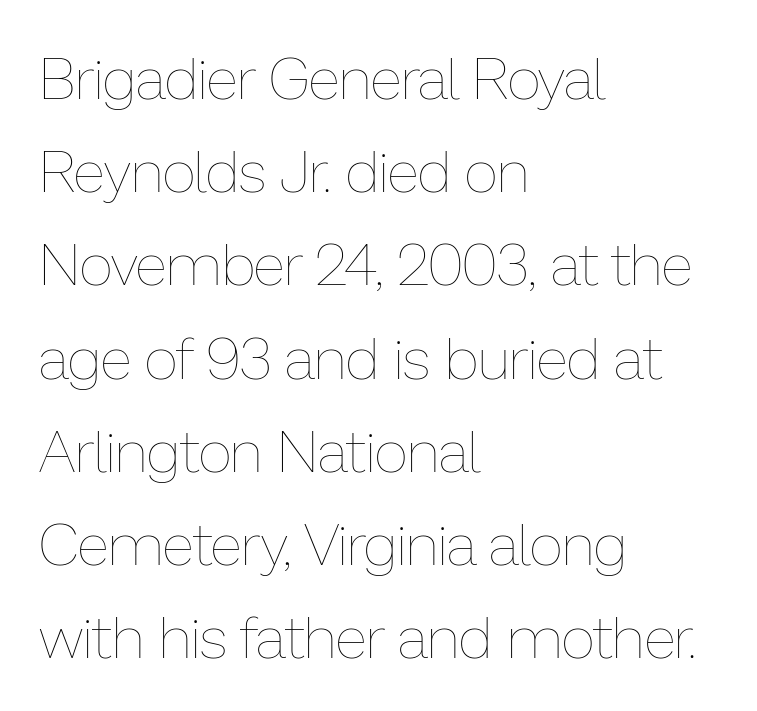
{"italic": "no", "bold": "no", "weight": "thin", "width": "normal", "stroke_contrast": "low", "x_height": "medium", "monospaced": "no", "underline": "no", "align": "left", "line_spacing": "normal", "line_spacing_ratio": 1.58, "letter_spacing": "normal", "letter_spacing_em": 0.0, "glyph_px": 59}
